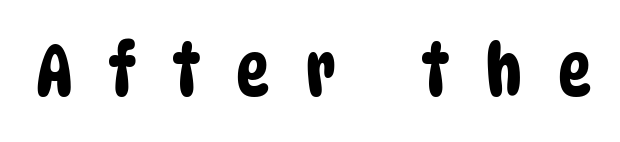
The image shows 71 px condensed sans-serif type; set unusually wide letter spacing (+0.5 em), not underlined; low stroke contrast and a large x-height.
